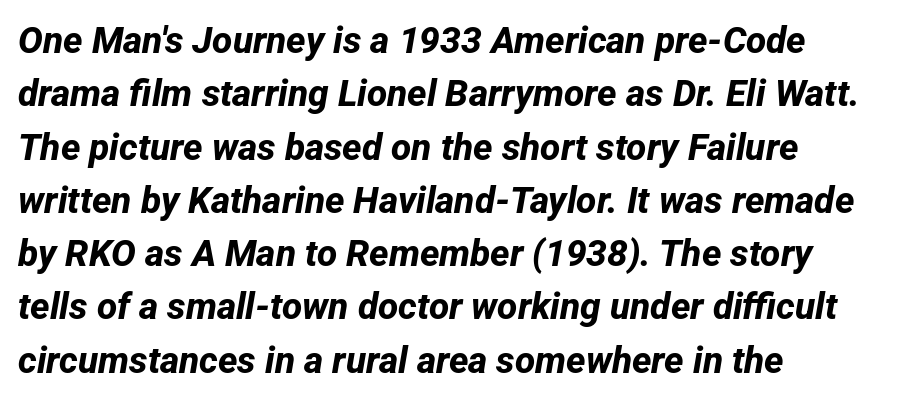
The image shows 37 px bold sans-serif type; set left-aligned, normal line spacing (1.44x), normal letter spacing, not underlined; low stroke contrast and a medium x-height.
